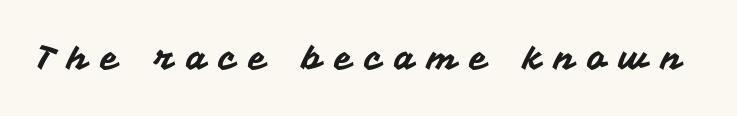
The image shows 33 px sans-serif type; set unusually wide letter spacing (+0.37 em), not underlined; medium stroke contrast and a medium x-height.
